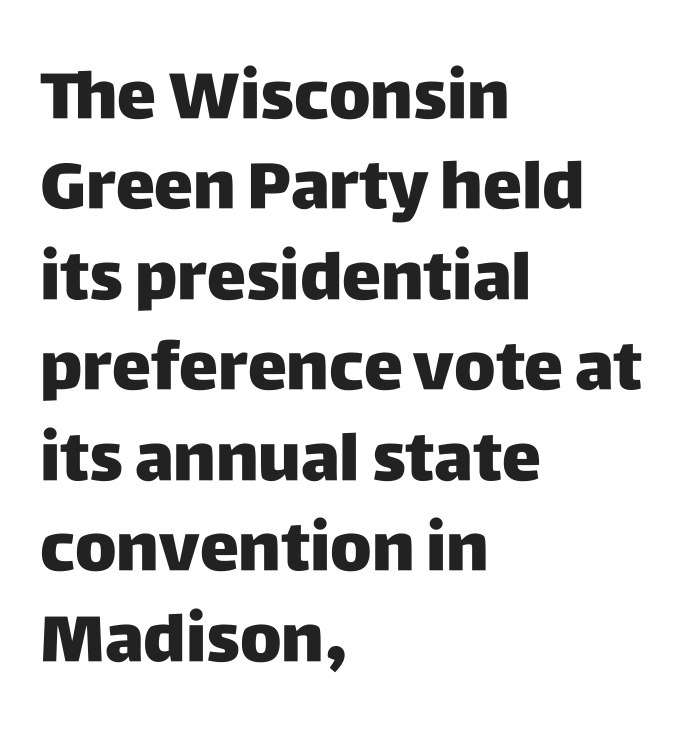
{"serif": "no", "italic": "no", "bold": "yes", "weight": "heavy", "width": "normal", "stroke_contrast": "low", "x_height": "large", "monospaced": "no", "underline": "no", "align": "left", "line_spacing": "normal", "line_spacing_ratio": 1.37, "letter_spacing": "normal", "letter_spacing_em": 0.0, "glyph_px": 66}
